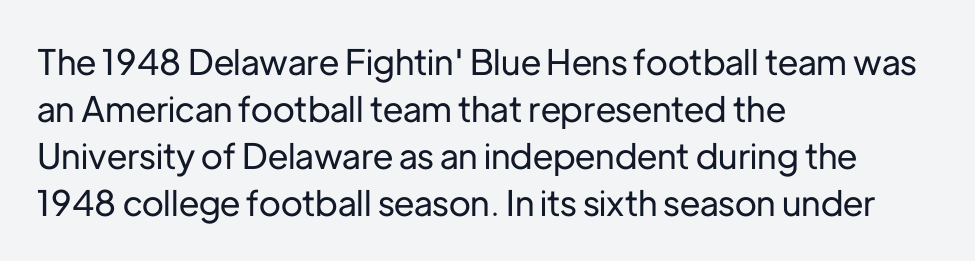
It's the straight-up-and-down kind of type. Where is the straight margin? On the left. Students, note that the glyphs here touch the page at normal intervals. This sample keeps an unexceptional amount of space between lines. Character widths vary here, with narrow letters taking less room than wide ones. The type family on display is of the sans-serif kind.
